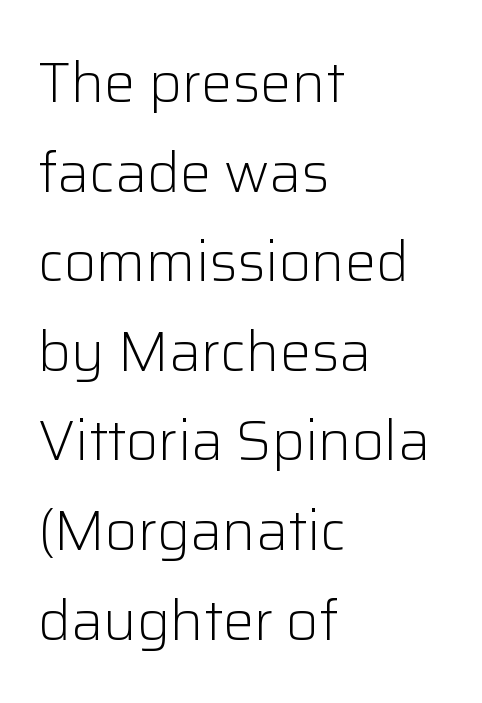
Q: Is the text bold? A: No.
Q: Is the text italic (slanted)? A: No, it is upright.
Q: Is the typeface a serif or a sans-serif typeface? A: Sans-serif.
Q: Is the text underlined? A: No.
Q: How is the paragraph aligned? A: Left-aligned.
Q: Is the spacing between letters normal or unusually wide? A: Normal.
Q: Is the spacing between lines tight, normal or loose? A: Normal.
Q: Width (condensed, normal, or wide)? A: Normal.
Q: Stroke contrast? A: Low.
Q: x-height? A: Medium.
Q: Monospaced? A: No.
